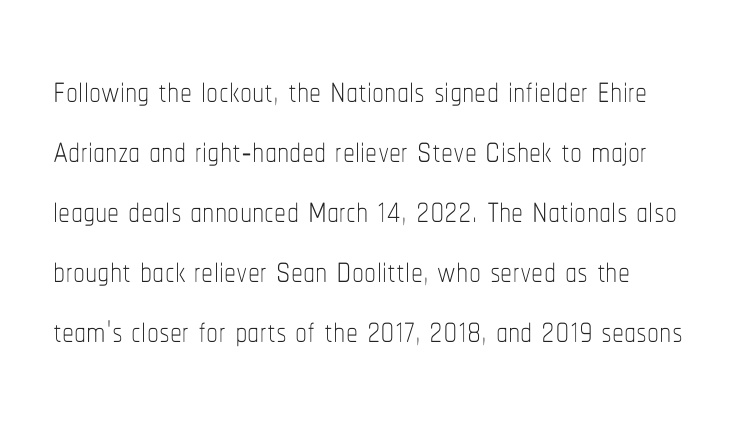
Q: Is the text bold? A: No.
Q: Is the text italic (slanted)? A: No, it is upright.
Q: Is the text underlined? A: No.
Q: How is the paragraph aligned? A: Left-aligned.
Q: Is the spacing between letters normal or unusually wide? A: Normal.
Q: Is the spacing between lines tight, normal or loose? A: Normal.
Q: Width (condensed, normal, or wide)? A: Condensed.
Q: Stroke contrast? A: Low.
Q: x-height? A: Medium.
Q: Monospaced? A: No.
